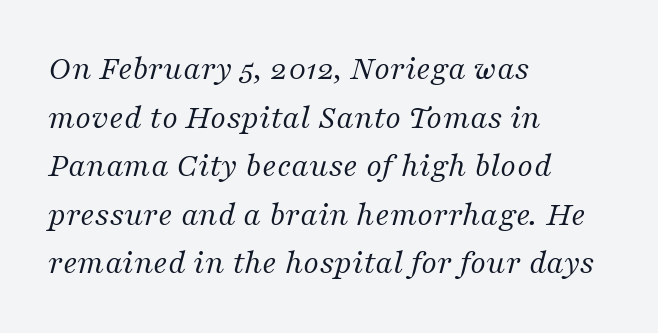
The image shows 34 px regular-weight serif type, italic (leaning right); set left-aligned, normal line spacing (1.43x), normal letter spacing, not underlined; medium stroke contrast and a medium x-height.
